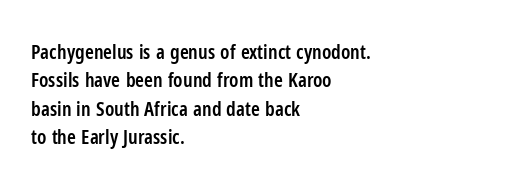
{"italic": "no", "bold": "semi", "underline": "no", "align": "left", "line_spacing": "normal", "line_spacing_ratio": 1.42, "letter_spacing": "normal", "letter_spacing_em": 0.0, "glyph_px": 20}
